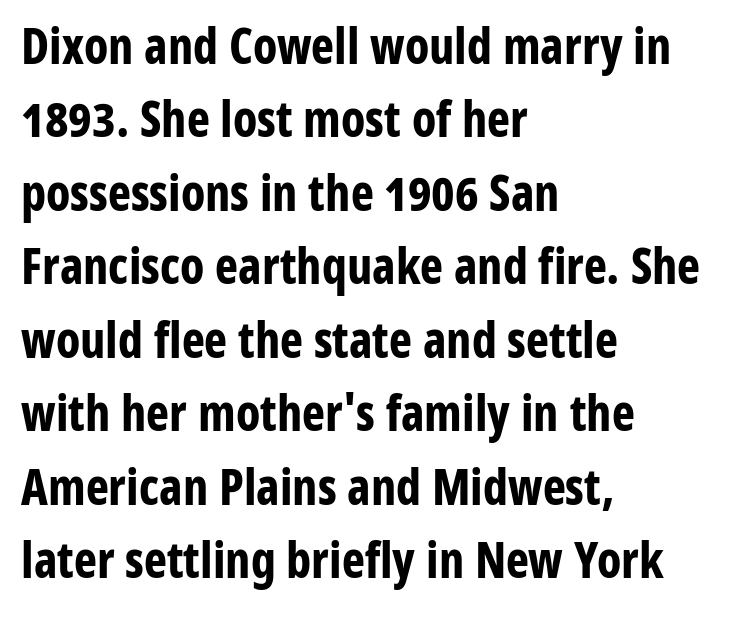
Q: Is the text bold? A: Yes.
Q: Is the text italic (slanted)? A: No, it is upright.
Q: Is the typeface a serif or a sans-serif typeface? A: Sans-serif.
Q: Is the text underlined? A: No.
Q: How is the paragraph aligned? A: Left-aligned.
Q: Is the spacing between letters normal or unusually wide? A: Normal.
Q: Is the spacing between lines tight, normal or loose? A: Normal.
Q: Width (condensed, normal, or wide)? A: Condensed.
Q: Stroke contrast? A: Low.
Q: x-height? A: Medium.
Q: Monospaced? A: No.
